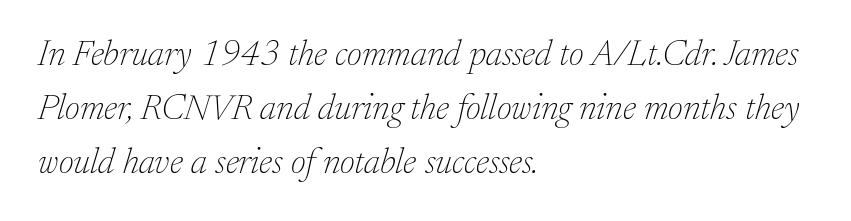
The image shows 36 px thin serif type, italic (leaning right); set left-aligned, normal line spacing (1.5x), normal letter spacing, not underlined; low stroke contrast and a medium x-height.
